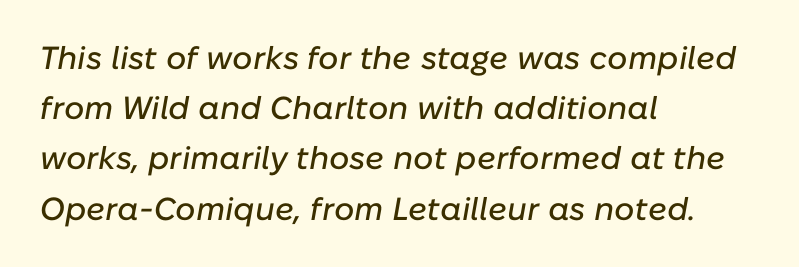
{"italic": "yes", "lean": "right", "slant_degrees": 10, "width": "normal", "stroke_contrast": "low", "x_height": "medium", "monospaced": "no", "underline": "no", "align": "left", "line_spacing": "normal", "line_spacing_ratio": 1.57, "letter_spacing": "normal", "letter_spacing_em": 0.0, "glyph_px": 32}
